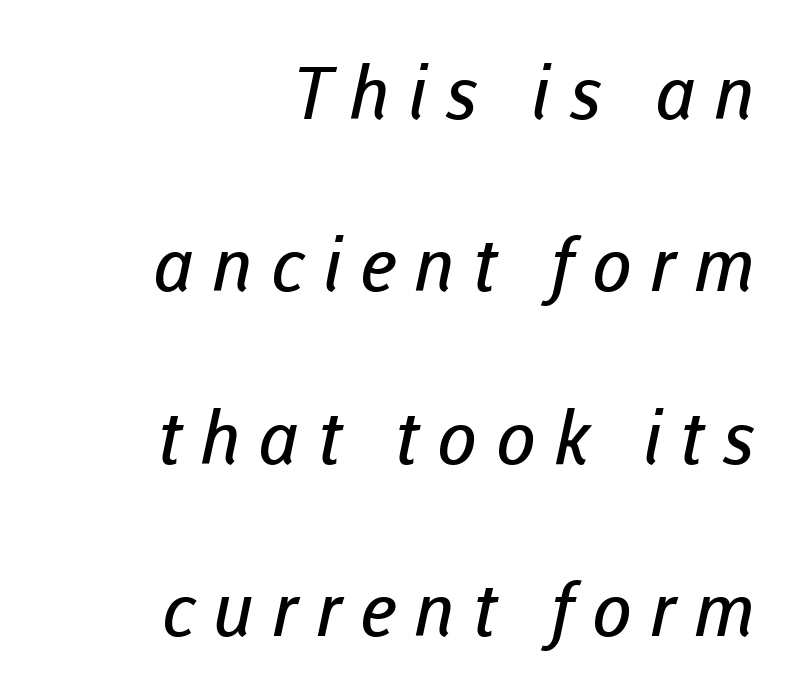
{"serif": "no", "bold": "no", "weight": "regular", "width": "normal", "stroke_contrast": "low", "x_height": "medium", "monospaced": "no", "underline": "no", "align": "right", "line_spacing": "loose", "line_spacing_ratio": 2.36, "letter_spacing": "wide", "letter_spacing_em": 0.25, "glyph_px": 73}
